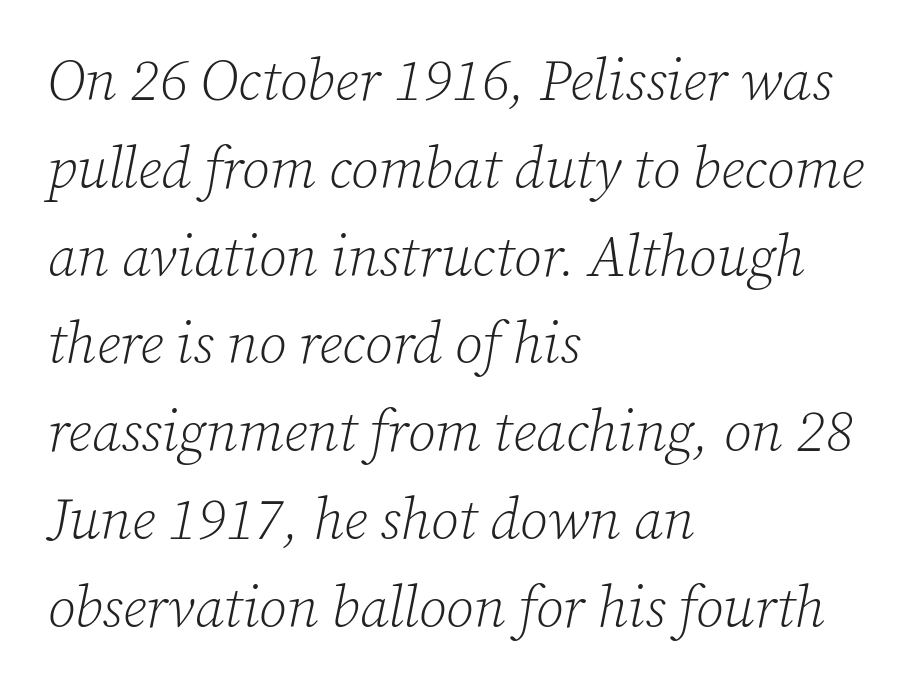
The image shows 57 px light serif type, italic (leaning right); set left-aligned, normal line spacing (1.54x), normal letter spacing, not underlined; low stroke contrast and a medium x-height.
